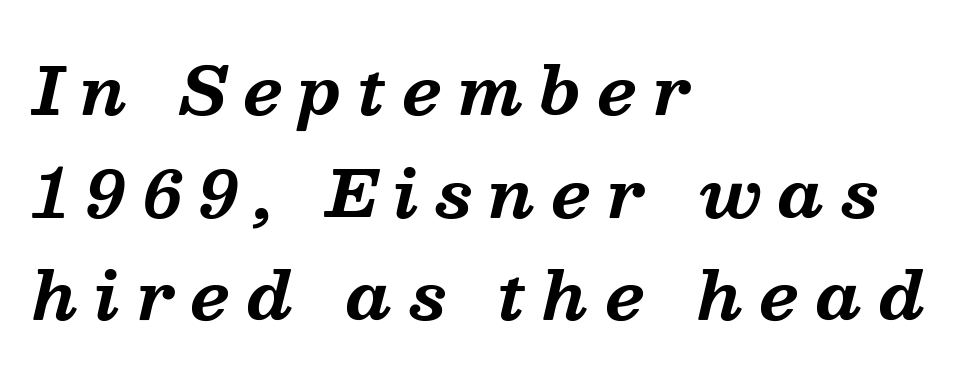
The image shows 65 px bold serif type, italic (leaning right); set left-aligned, normal line spacing (1.58x), unusually wide letter spacing (+0.26 em), not underlined; medium stroke contrast and a medium x-height.
